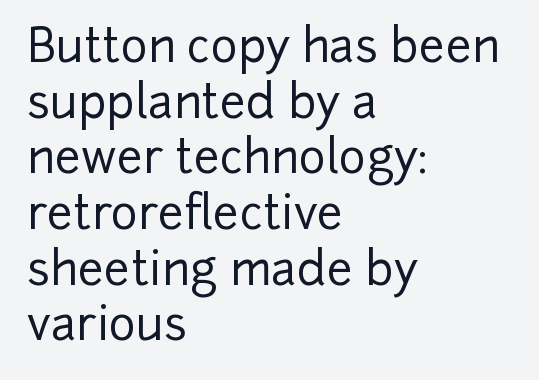
The image shows 46 px sans-serif type, upright; set left-aligned, line spacing 1.21x, normal letter spacing, not underlined; low stroke contrast and a medium x-height.
